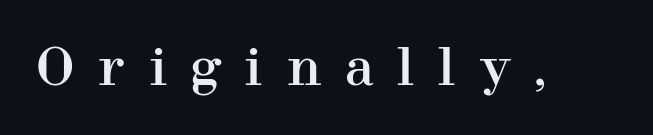
Q: Is the text italic (slanted)? A: No, it is upright.
Q: Is the typeface a serif or a sans-serif typeface? A: Serif.
Q: Is the text underlined? A: No.
Q: Is the spacing between letters normal or unusually wide? A: Unusually wide.
Q: Width (condensed, normal, or wide)? A: Normal.
Q: Stroke contrast? A: High.
Q: x-height? A: Medium.
Q: Monospaced? A: No.
